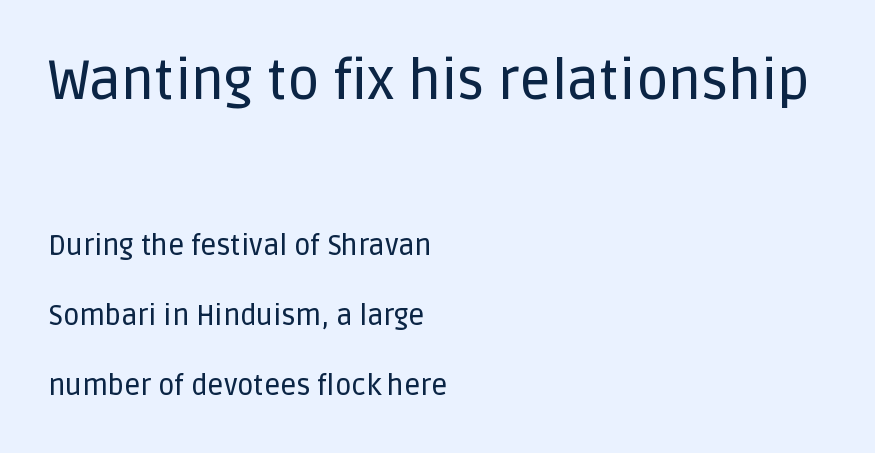
The image shows 55 px sans-serif type, upright; set left-aligned, loose line spacing (2.5x), normal letter spacing, not underlined; the first (top) block is 1.96x larger; low stroke contrast and a large x-height.
